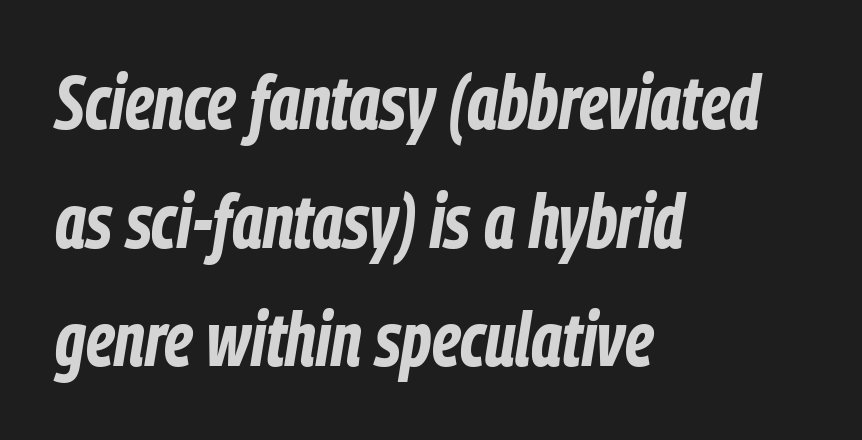
Note the varied advance widths — an 'i' is clearly narrower than an 'm'. Would a proofreader flag this as italicized? Yes. Layout note: lines flush left. Any mark beneath the type? The region is blank.
